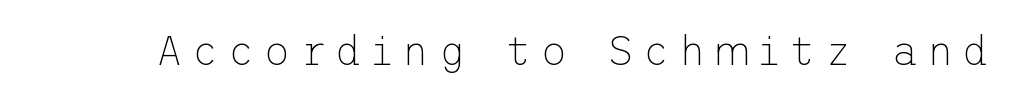
The face looks like a standard text weight, possibly lighter. Nothing sits at the stroke ends, so this counts as sans-serif. Underlining? Definitely not there. The letters stand straight up with perfectly vertical stems. Tracking value appears strongly positive — letters spread wide.
